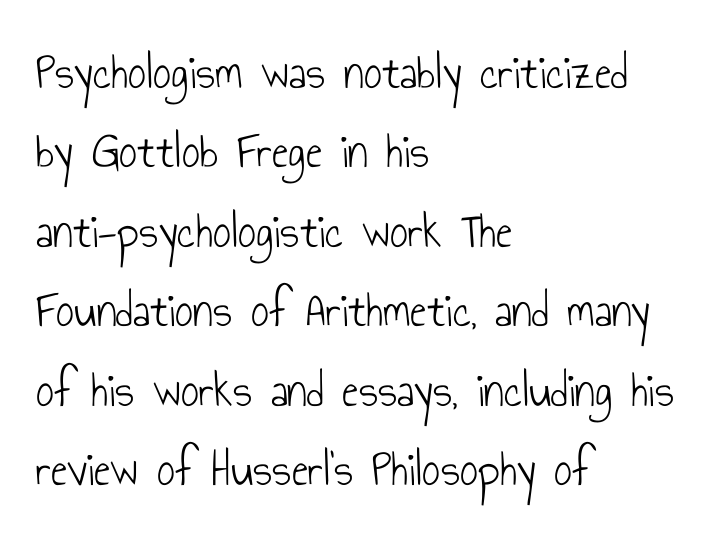
Interline gaps are of average width in this sample. Bold? No — there's no thickening of the strokes. It's the straight-up-and-down kind of type. The type family on display is of the sans-serif kind.
